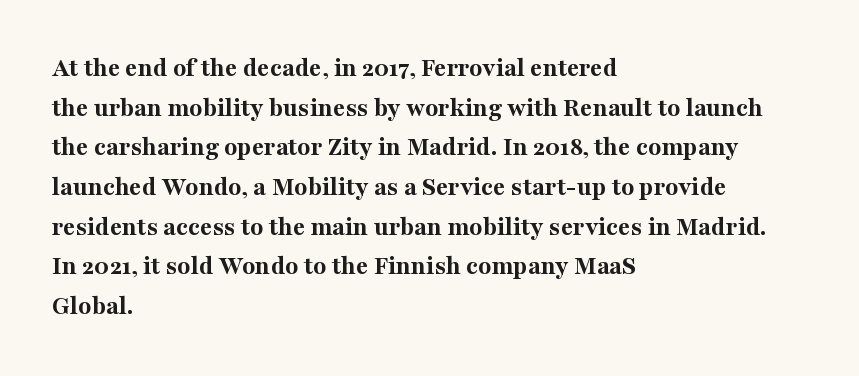
Q: Is the text bold? A: Yes.
Q: Is the text italic (slanted)? A: No, it is upright.
Q: Is the text underlined? A: No.
Q: How is the paragraph aligned? A: Left-aligned.
Q: Is the spacing between letters normal or unusually wide? A: Normal.
Q: Is the spacing between lines tight, normal or loose? A: Normal.
